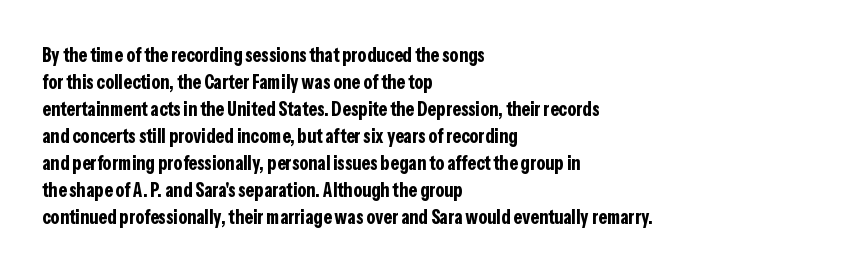
Q: Is the text bold? A: Yes.
Q: Is the text italic (slanted)? A: No, it is upright.
Q: Is the text underlined? A: No.
Q: How is the paragraph aligned? A: Left-aligned.
Q: Is the spacing between letters normal or unusually wide? A: Normal.
Q: Is the spacing between lines tight, normal or loose? A: Normal.
